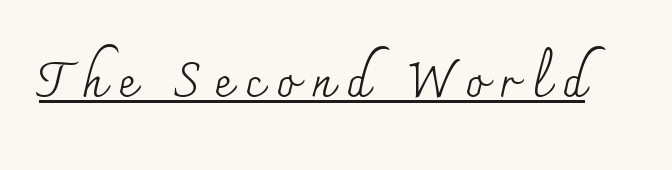
{"serif": "yes", "bold": "no", "weight": "regular", "width": "normal", "stroke_contrast": "medium", "x_height": "small", "monospaced": "no", "underline": "yes", "letter_spacing": "wide", "letter_spacing_em": 0.27, "glyph_px": 48}
